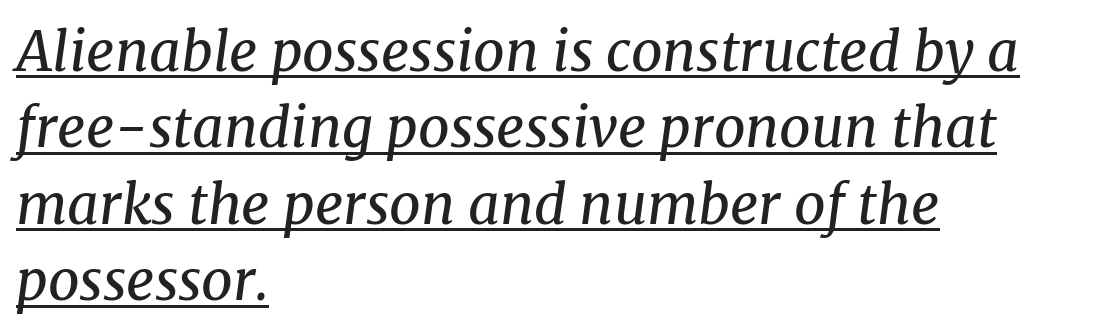
Q: Is the text bold? A: No.
Q: Is the text italic (slanted)? A: Yes, it leans right by about 8 degrees.
Q: Is the typeface a serif or a sans-serif typeface? A: Serif.
Q: Is the text underlined? A: Yes.
Q: How is the paragraph aligned? A: Left-aligned.
Q: Is the spacing between letters normal or unusually wide? A: Normal.
Q: Is the spacing between lines tight, normal or loose? A: Normal.
Q: Width (condensed, normal, or wide)? A: Normal.
Q: Stroke contrast? A: Medium.
Q: x-height? A: Medium.
Q: Monospaced? A: No.
